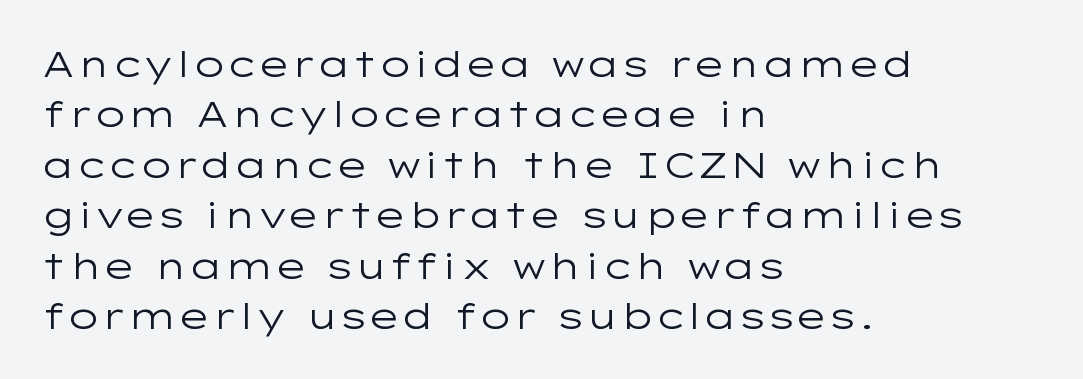
The image shows 36 px regular-weight, wide sans-serif type, upright; set left-aligned, normal line spacing (1.4x), normal letter spacing, not underlined; low stroke contrast and a medium x-height.
